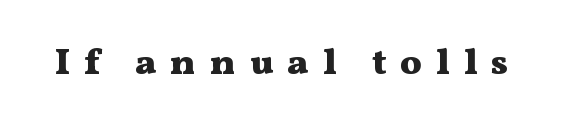
Q: Is the text bold? A: Yes.
Q: Is the text italic (slanted)? A: No, it is upright.
Q: Is the typeface a serif or a sans-serif typeface? A: Serif.
Q: Is the text underlined? A: No.
Q: Is the spacing between letters normal or unusually wide? A: Unusually wide.
Q: Width (condensed, normal, or wide)? A: Wide.
Q: Stroke contrast? A: Medium.
Q: x-height? A: Medium.
Q: Monospaced? A: No.
